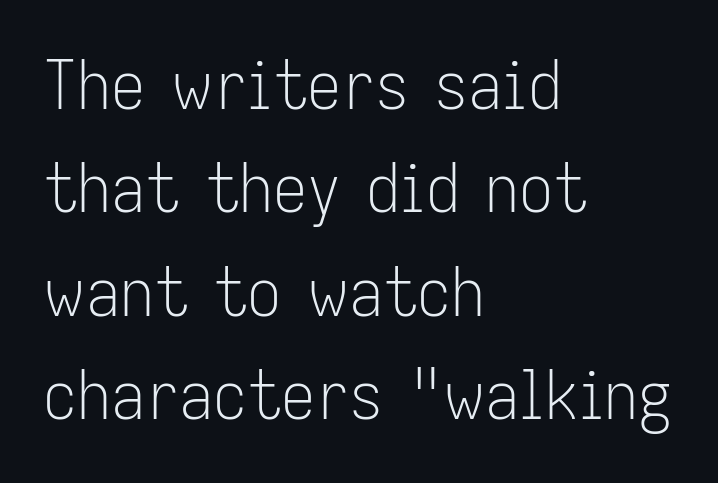
Q: Is the text bold? A: No.
Q: Is the text italic (slanted)? A: No, it is upright.
Q: Is the typeface a serif or a sans-serif typeface? A: Sans-serif.
Q: Is the text underlined? A: No.
Q: How is the paragraph aligned? A: Left-aligned.
Q: Is the spacing between letters normal or unusually wide? A: Normal.
Q: Is the spacing between lines tight, normal or loose? A: Normal.
Q: Width (condensed, normal, or wide)? A: Condensed.
Q: Stroke contrast? A: Low.
Q: x-height? A: Medium.
Q: Monospaced? A: No.
